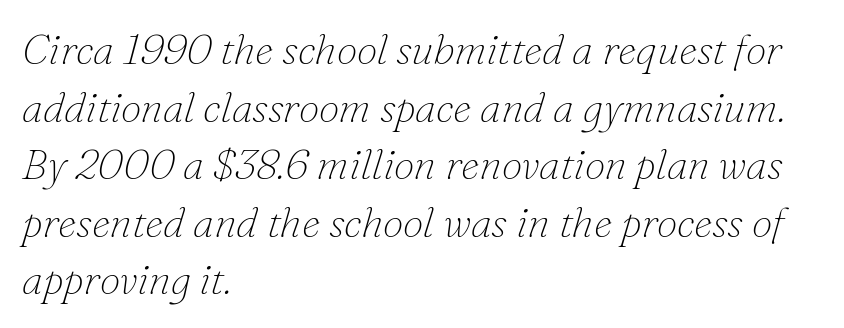
The image shows 42 px thin serif type, italic (leaning right); set left-aligned, normal line spacing (1.37x), normal letter spacing, not underlined; low stroke contrast and a small x-height.
